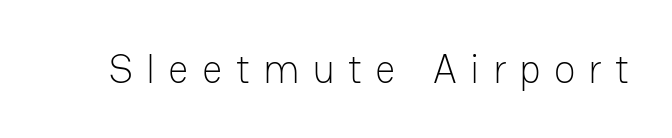
Every character sits straight up, as roman type does. A sans-serif font was chosen for this passage. Rule under the text: the space is simply empty. The face used here is proportionally spaced, like ordinary book or web type.
